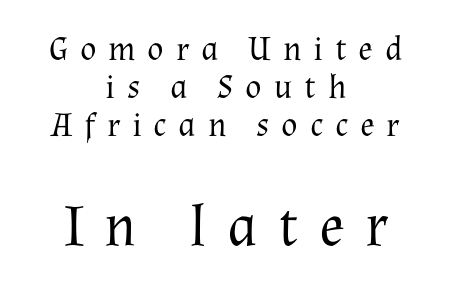
This sample uses an upright cut, with every glyph sitting square on the baseline. Whoever set this made the second block the dominant, larger element. Visually the block forms a symmetrical silhouette, jagged on both flanks. Successive baselines arrive quickly, one right under another.
